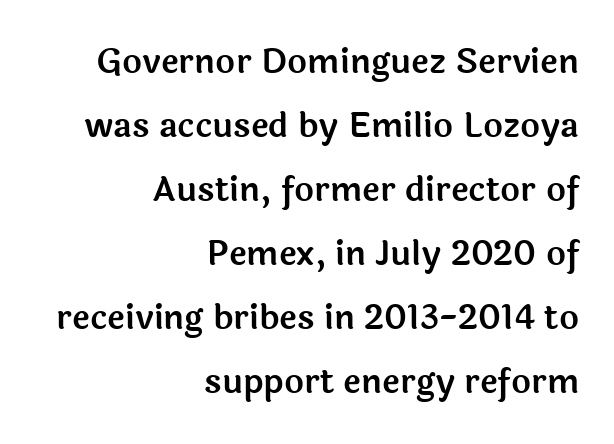
The image shows 34 px sans-serif type, upright; set right-aligned, line spacing 1.88x, normal letter spacing, not underlined; a medium x-height.
